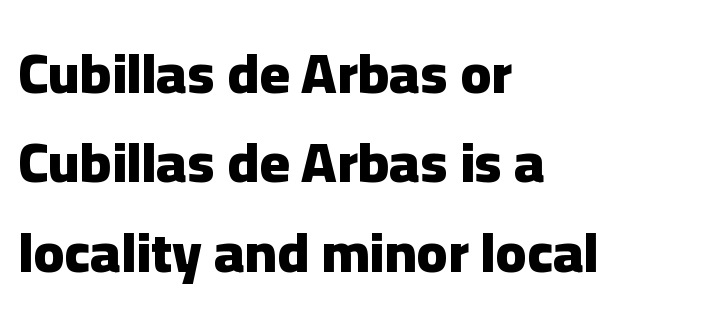
The image shows 57 px heavy sans-serif type, upright; set left-aligned, normal line spacing (1.57x), normal letter spacing, not underlined; low stroke contrast and a medium x-height.
